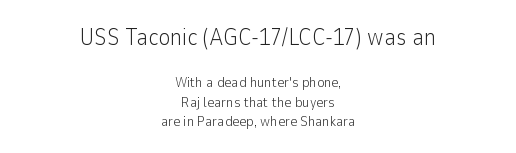
The setting favours the middle, as headings and verse often do. Characters remain perfectly vertical along every line. The letters in the upper block stand taller than those in the block below. Line spacing here is normal.
